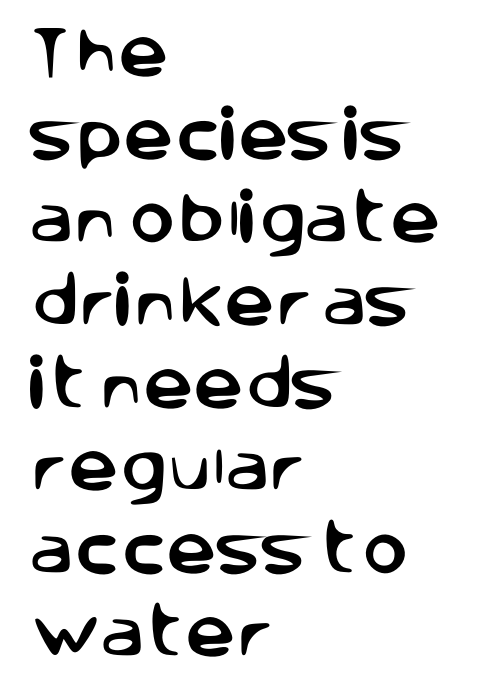
Q: Is the text italic (slanted)? A: No, it is upright.
Q: Is the typeface a serif or a sans-serif typeface? A: Sans-serif.
Q: Is the text underlined? A: No.
Q: How is the paragraph aligned? A: Left-aligned.
Q: Is the spacing between letters normal or unusually wide? A: Normal.
Q: Is the spacing between lines tight, normal or loose? A: Normal.
Q: Width (condensed, normal, or wide)? A: Normal.
Q: Stroke contrast? A: Low.
Q: x-height? A: Large.
Q: Monospaced? A: No.
